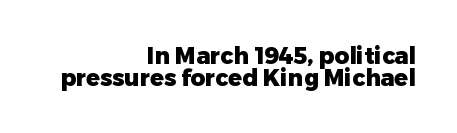
Q: Is the text bold? A: Yes.
Q: Is the text italic (slanted)? A: No, it is upright.
Q: Is the text underlined? A: No.
Q: How is the paragraph aligned? A: Right-aligned.
Q: Is the spacing between letters normal or unusually wide? A: Normal.
Q: Is the spacing between lines tight, normal or loose? A: Tight.
